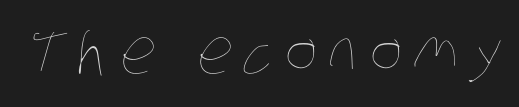
Q: Is the text bold? A: No.
Q: Is the text underlined? A: No.
Q: Width (condensed, normal, or wide)? A: Condensed.
Q: Stroke contrast? A: Low.
Q: x-height? A: Large.
Q: Monospaced? A: No.
